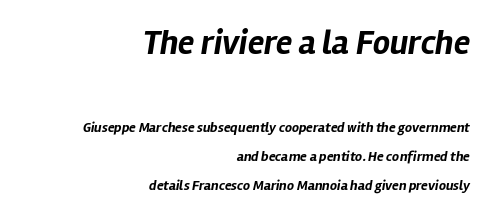
Q: Is the text bold? A: Yes.
Q: Is the text italic (slanted)? A: Yes, it leans right by about 12 degrees.
Q: Is the text underlined? A: No.
Q: How is the paragraph aligned? A: Right-aligned.
Q: Is the spacing between letters normal or unusually wide? A: Normal.
Q: Is the spacing between lines tight, normal or loose? A: Loose.
Q: Which block of text is set in a larger size, the first (top) or the second (bottom)? A: The first (top) one.
Q: Width (condensed, normal, or wide)? A: Normal.
Q: Stroke contrast? A: Low.
Q: x-height? A: Medium.
Q: Monospaced? A: No.
